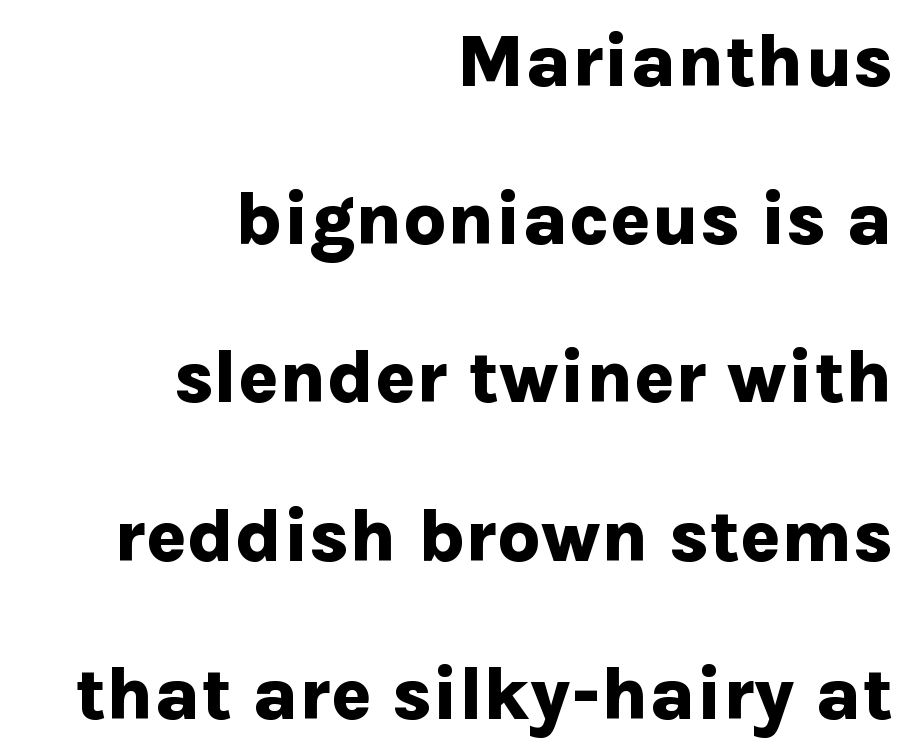
{"serif": "no", "italic": "no", "bold": "yes", "weight": "bold", "width": "normal", "stroke_contrast": "low", "x_height": "medium", "monospaced": "no", "underline": "no", "align": "right", "line_spacing": "loose", "line_spacing_ratio": 2.11, "letter_spacing": "normal", "letter_spacing_em": 0.0, "glyph_px": 75}
